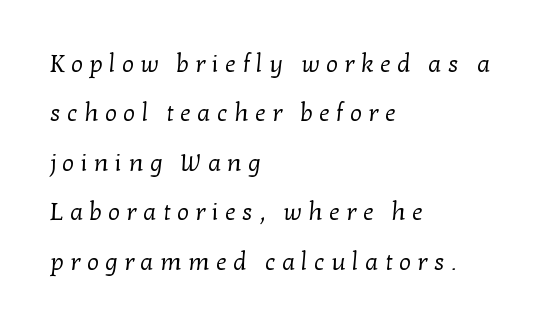
The image shows 24 px text type; set left-aligned, loose line spacing (2.06x), unusually wide letter spacing (+0.27 em), not underlined.
